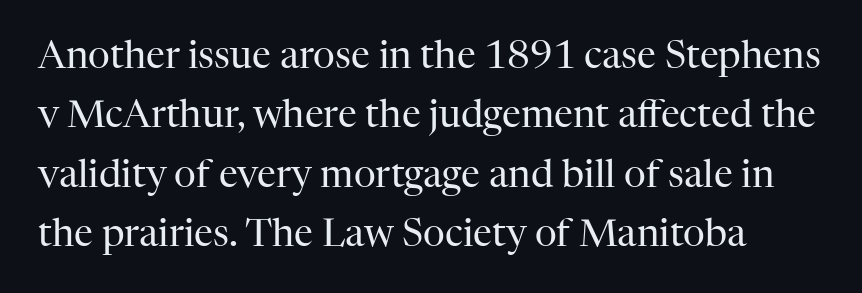
The image shows 38 px regular-weight serif type, upright; set normal line spacing (1.56x), normal letter spacing, not underlined; high stroke contrast and a medium x-height.
